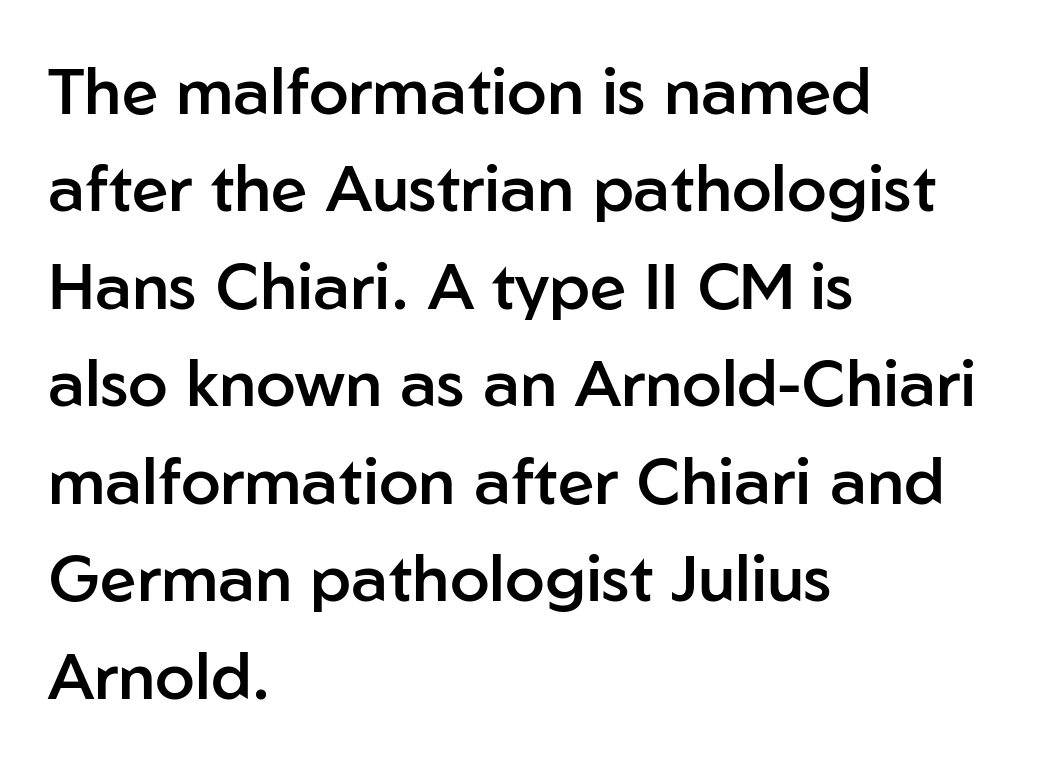
These lines are rendered in a variable-pitch font. The lines sit at an ordinary, default distance from one another. Posture: upright roman. The letterforms sit shoulder to shoulder at normal distance. Typographically, this falls in the sans-serif category. Weight: semibold (demi).
